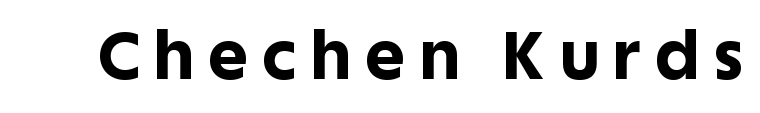
The glyphs have the mass of a bold cut. The letters advance in unequal steps, a hallmark of proportional type. The font family rendered here belongs to the sans-serif group. Display-style spreading of the glyphs; the letterfit is very open. Decoration check: the copy has no underline. This is roman type, the default non-slanted kind.
